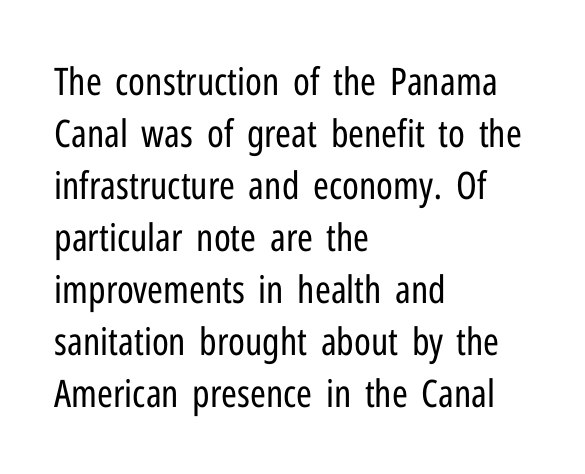
Every character sits straight up, as roman type does. There is no visible air inserted between adjacent glyphs. Stroke mass is kept to a normal reading level or below. Quick note: interline space is typical. The letters carry no serifs — their stems end cleanly without finishing strokes.
